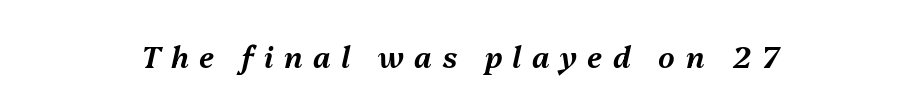
{"italic": "yes", "lean": "right", "slant_degrees": 13, "width": "normal", "stroke_contrast": "medium", "x_height": "medium", "monospaced": "no", "underline": "no", "letter_spacing": "wide", "letter_spacing_em": 0.36, "glyph_px": 29}
